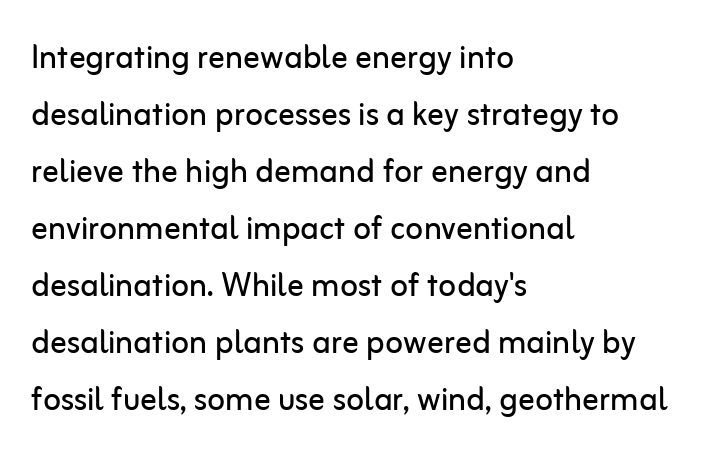
The image shows 41 px regular-weight sans-serif type, upright; set left-aligned, normal line spacing (1.39x), normal letter spacing, not underlined; low stroke contrast and a medium x-height.
